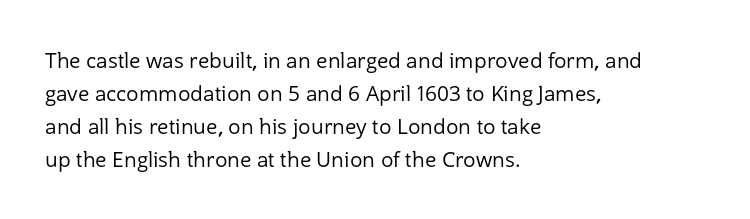
No italicization has been applied; the sample stays upright. This rendering features lettering with no underline. Summary of weight: not heavy and not bold. The typesetter chose a ragged-right arrangement here. The vertical gap from one line to the next is medium.
